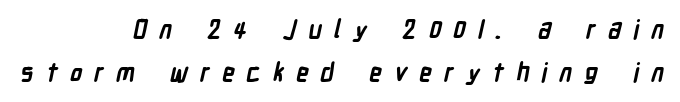
{"bold": "yes", "underline": "no", "align": "right", "line_spacing_ratio": 1.72, "letter_spacing": "wide", "letter_spacing_em": 0.48, "glyph_px": 25}
